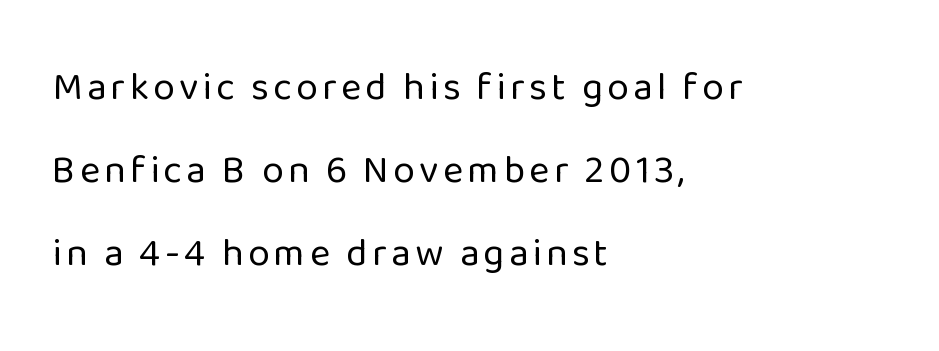
{"serif": "no", "italic": "no", "bold": "no", "weight": "regular", "width": "normal", "stroke_contrast": "low", "x_height": "medium", "monospaced": "no", "underline": "no", "align": "left", "line_spacing": "loose", "line_spacing_ratio": 2.13, "glyph_px": 39}
